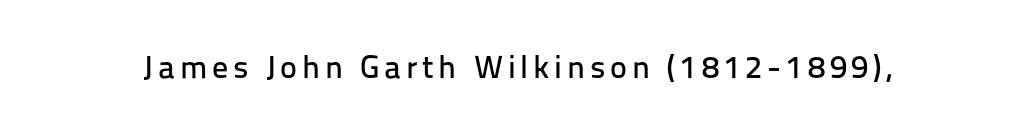
{"serif": "no", "italic": "no", "width": "normal", "stroke_contrast": "low", "x_height": "medium", "monospaced": "no", "underline": "no", "glyph_px": 32}
